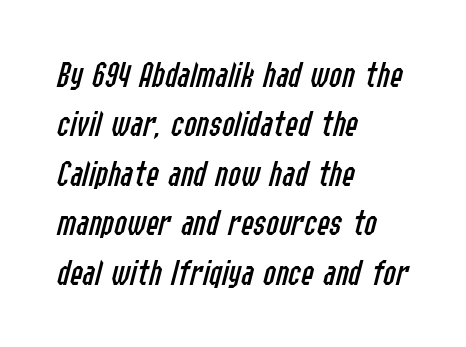
The image shows 38 px regular-weight, condensed type, italic (leaning right); set left-aligned, normal line spacing (1.3x), normal letter spacing, not underlined; low stroke contrast and a medium x-height.
